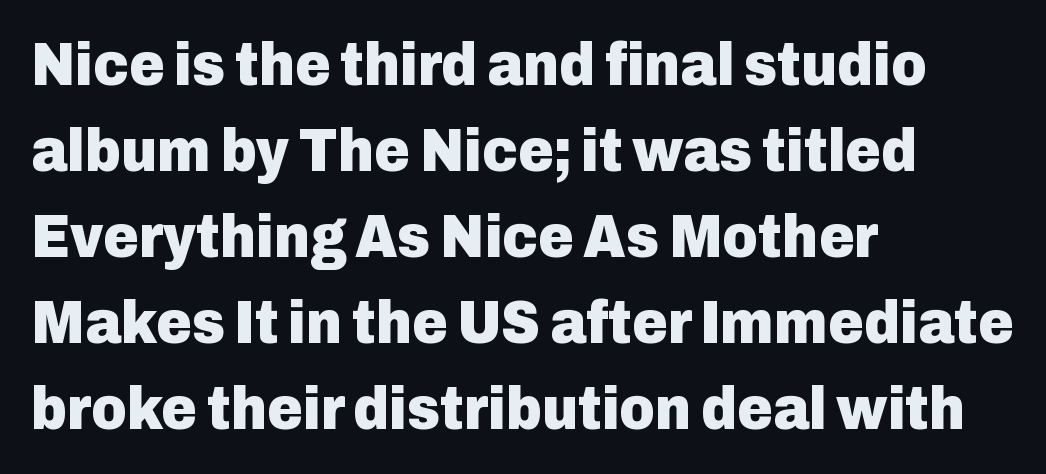
Quick note: interline space is typical. Alignment: flush left. Is the type bold? Yes — the strokes are clearly thick and heavy. This rendering leaves character spacing at its baseline value. The axis of the letterforms is exactly vertical.
